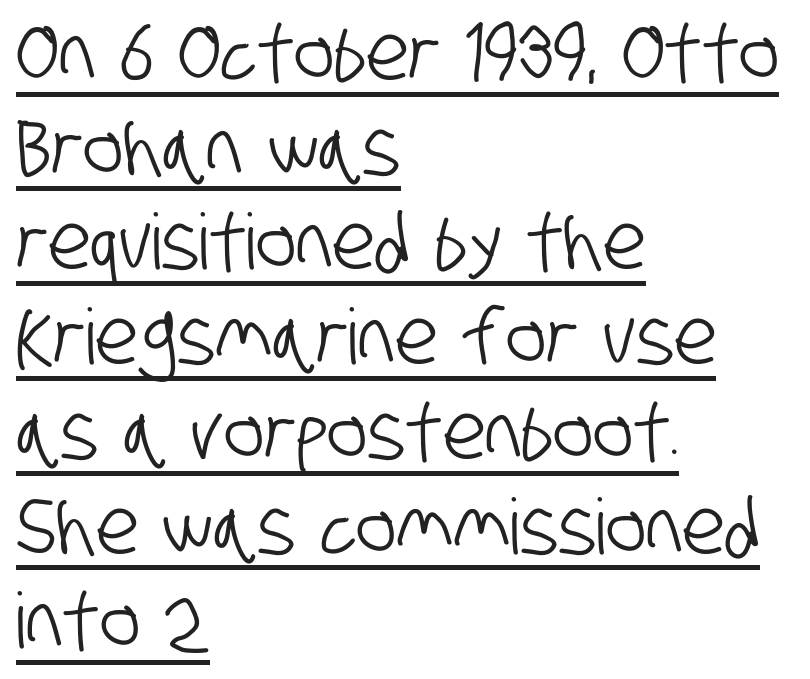
{"serif": "no", "width": "condensed", "stroke_contrast": "low", "x_height": "large", "monospaced": "no", "underline": "yes", "align": "left", "line_spacing_ratio": 1.23, "letter_spacing": "normal", "letter_spacing_em": 0.0, "glyph_px": 77}
